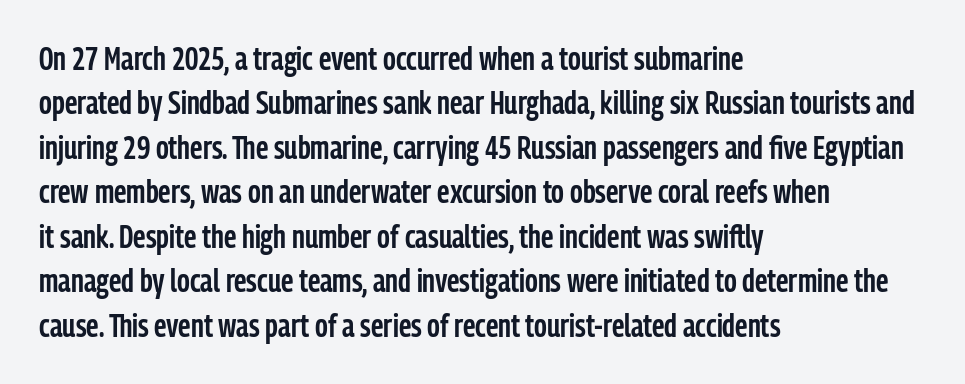
The image shows 32 px semibold, condensed sans-serif type, upright; set left-aligned, normal line spacing (1.39x), normal letter spacing, not underlined; low stroke contrast and a medium x-height.
